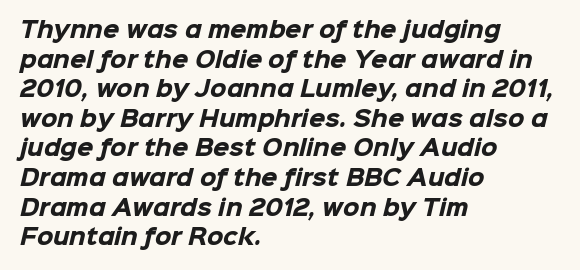
{"bold": "yes", "underline": "no", "align": "left", "line_spacing": "normal", "line_spacing_ratio": 1.41, "letter_spacing": "normal", "letter_spacing_em": 0.0, "glyph_px": 21}
